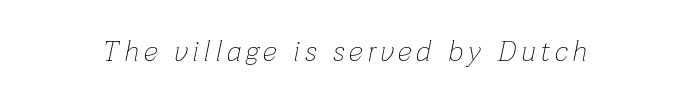
{"italic": "yes", "lean": "right", "slant_degrees": 12, "bold": "no", "weight": "thin", "width": "normal", "stroke_contrast": "low", "x_height": "medium", "monospaced": "no", "underline": "no", "glyph_px": 29}
